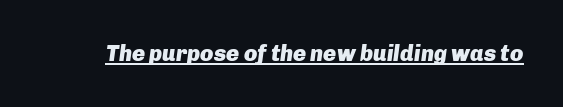
The image shows 22 px bold type, italic (leaning right); set normal letter spacing, underlined.
